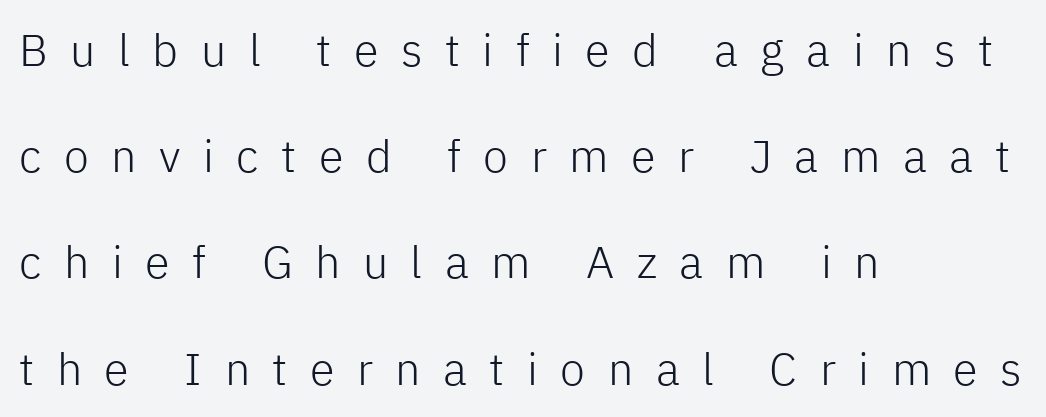
The image shows 45 px light sans-serif type, upright; set left-aligned, loose line spacing (2.36x), unusually wide letter spacing (+0.5 em), not underlined; low stroke contrast and a medium x-height.
